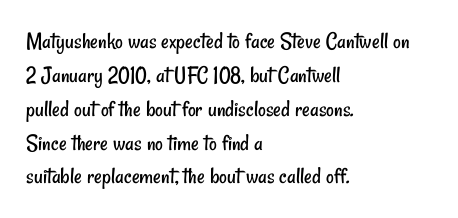
The image shows 24 px text type; set left-aligned, normal line spacing (1.41x), normal letter spacing, not underlined.
